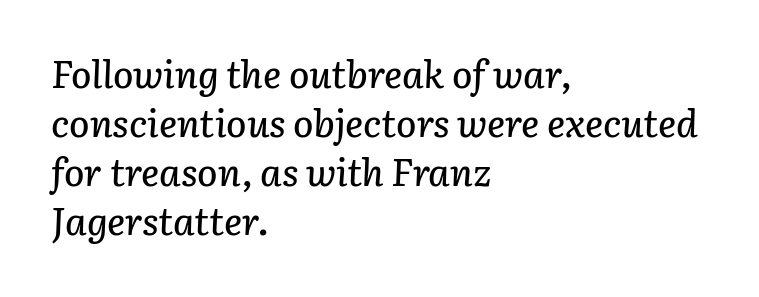
Here the designer chose a conventional face with non-uniform glyph widths. Notice how the stems are inclined rather than vertical — that's the hallmark of italics. The typesetter chose a ragged-right arrangement here. The rendering keeps characters at their native spacing. Beneath every word, the page is bare. Compared with typical paragraphs, the rows here are spaced about the same.
